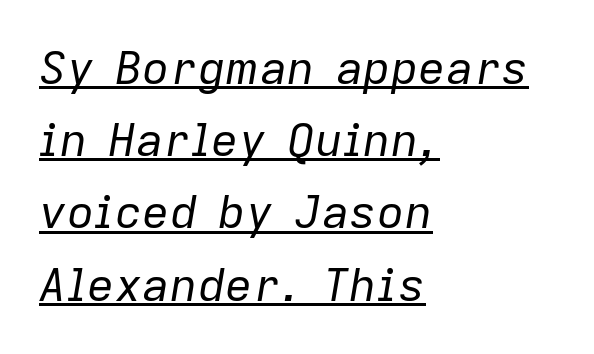
{"italic": "yes", "lean": "right", "slant_degrees": 9, "bold": "no", "weight": "regular", "width": "normal", "stroke_contrast": "low", "x_height": "medium", "monospaced": "no", "underline": "yes", "align": "left", "line_spacing": "normal", "line_spacing_ratio": 1.57, "letter_spacing": "normal", "letter_spacing_em": 0.0, "glyph_px": 46}
